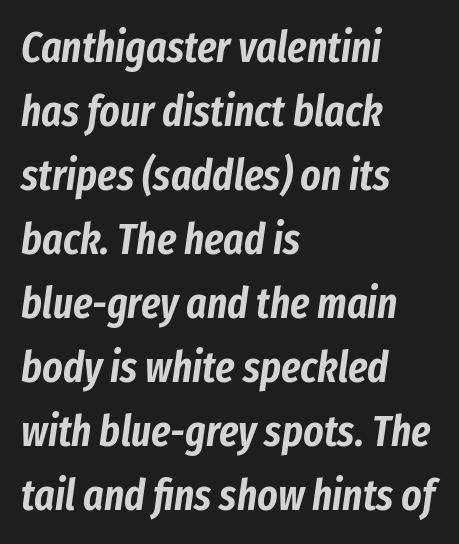
The image shows 43 px condensed type, italic (leaning right); set left-aligned, normal line spacing (1.49x), normal letter spacing, not underlined; low stroke contrast and a medium x-height.
